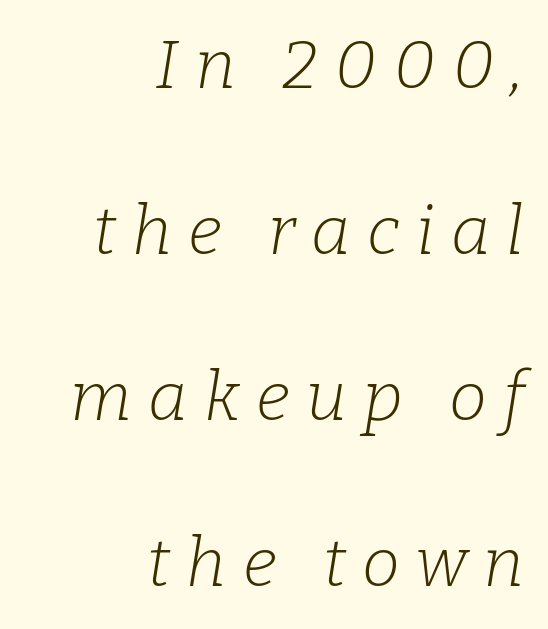
The image shows 68 px light serif type, italic (leaning right); set right-aligned, loose line spacing (2.44x), unusually wide letter spacing (+0.24 em), not underlined; low stroke contrast and a medium x-height.
